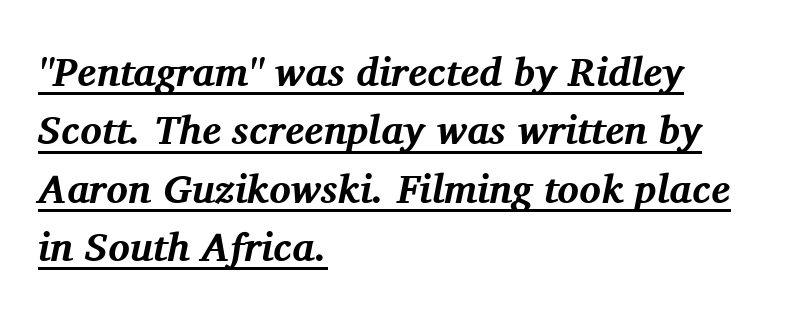
The image shows 40 px bold serif type, italic (leaning right); set left-aligned, normal line spacing (1.46x), normal letter spacing, underlined; medium stroke contrast and a medium x-height.
